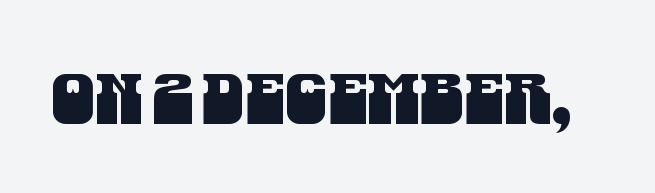
Q: Is the typeface a serif or a sans-serif typeface? A: Sans-serif.
Q: Is the text underlined? A: No.
Q: Is the spacing between letters normal or unusually wide? A: Normal.
Q: Width (condensed, normal, or wide)? A: Condensed.
Q: Stroke contrast? A: Medium.
Q: x-height? A: Large.
Q: Monospaced? A: No.
